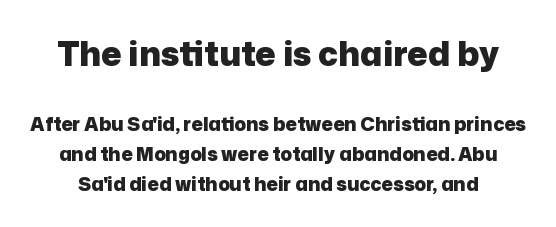
The image shows 34 px heavy sans-serif type, upright; set normal line spacing (1.6x), normal letter spacing, not underlined; the first (top) block is 1.79x larger; low stroke contrast and a medium x-height.
